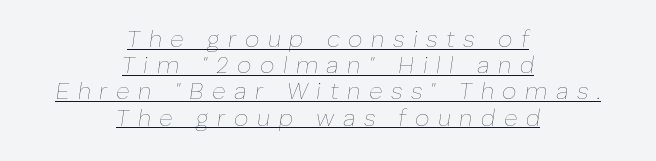
Q: Is the text bold? A: No.
Q: Is the text italic (slanted)? A: Yes, it leans right by about 8 degrees.
Q: Is the text underlined? A: Yes.
Q: How is the paragraph aligned? A: Centered.
Q: Is the spacing between letters normal or unusually wide? A: Unusually wide.
Q: Is the spacing between lines tight, normal or loose? A: Tight.
